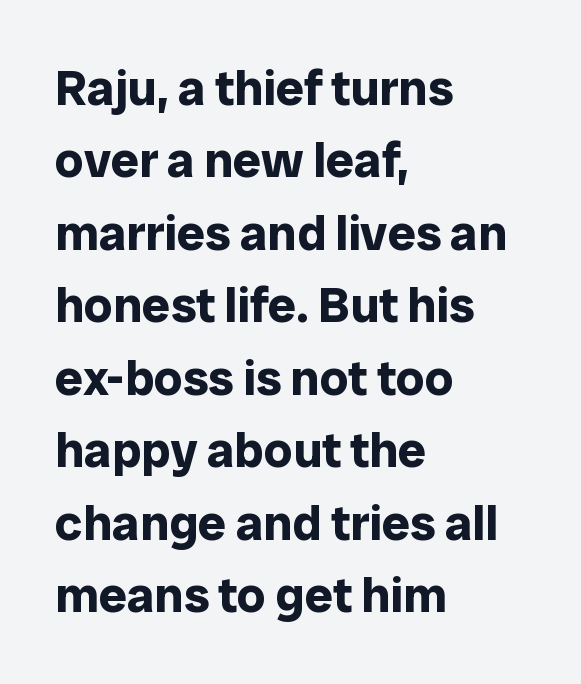
{"serif": "no", "italic": "no", "bold": "yes", "weight": "bold", "width": "normal", "stroke_contrast": "low", "x_height": "medium", "monospaced": "no", "underline": "no", "align": "left", "line_spacing": "normal", "line_spacing_ratio": 1.45, "letter_spacing": "normal", "letter_spacing_em": 0.0, "glyph_px": 50}
